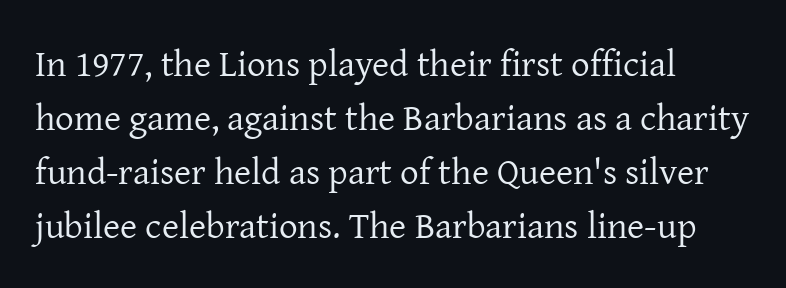
Q: Is the text bold? A: No.
Q: Is the text italic (slanted)? A: No, it is upright.
Q: Is the typeface a serif or a sans-serif typeface? A: Serif.
Q: Is the text underlined? A: No.
Q: How is the paragraph aligned? A: Left-aligned.
Q: Is the spacing between letters normal or unusually wide? A: Normal.
Q: Is the spacing between lines tight, normal or loose? A: Normal.
Q: Width (condensed, normal, or wide)? A: Normal.
Q: Stroke contrast? A: Low.
Q: x-height? A: Medium.
Q: Monospaced? A: No.
